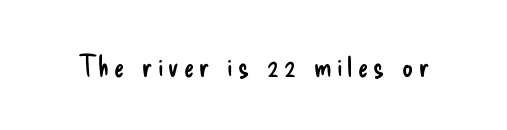
The image shows 30 px regular-weight, condensed sans-serif type, upright; set not underlined; low stroke contrast and a small x-height.
